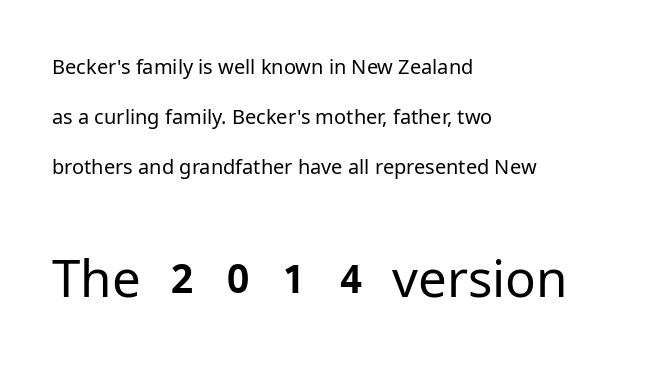
The image shows 51 px regular-weight sans-serif type, upright; set left-aligned, loose line spacing (2.49x), normal letter spacing, not underlined; the second (bottom) block is 2.55x larger; low stroke contrast and a medium x-height.
